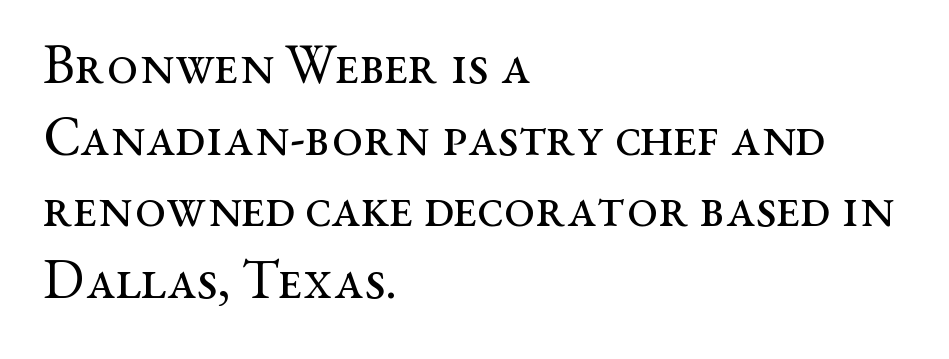
The image shows 56 px regular-weight, wide serif type, upright; set left-aligned, normal line spacing (1.28x), normal letter spacing, not underlined; medium stroke contrast and a medium x-height.
